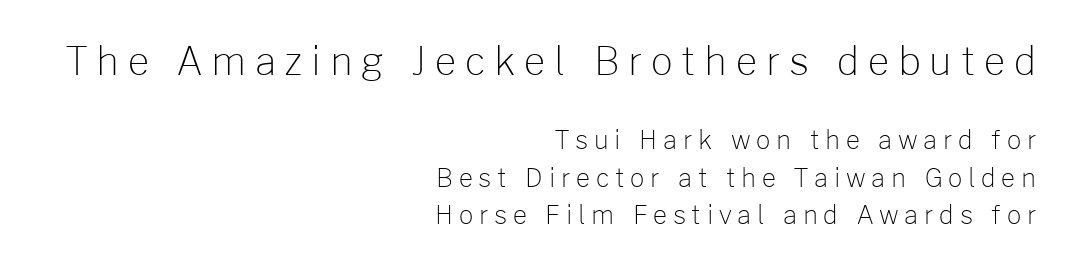
{"serif": "no", "italic": "no", "bold": "no", "weight": "light", "width": "normal", "stroke_contrast": "low", "x_height": "medium", "monospaced": "no", "underline": "no", "align": "right", "line_spacing": "normal", "line_spacing_ratio": 1.5, "letter_spacing": "wide", "letter_spacing_em": 0.23, "larger_block": "first", "size_ratio": 1.52, "glyph_px": 38}
